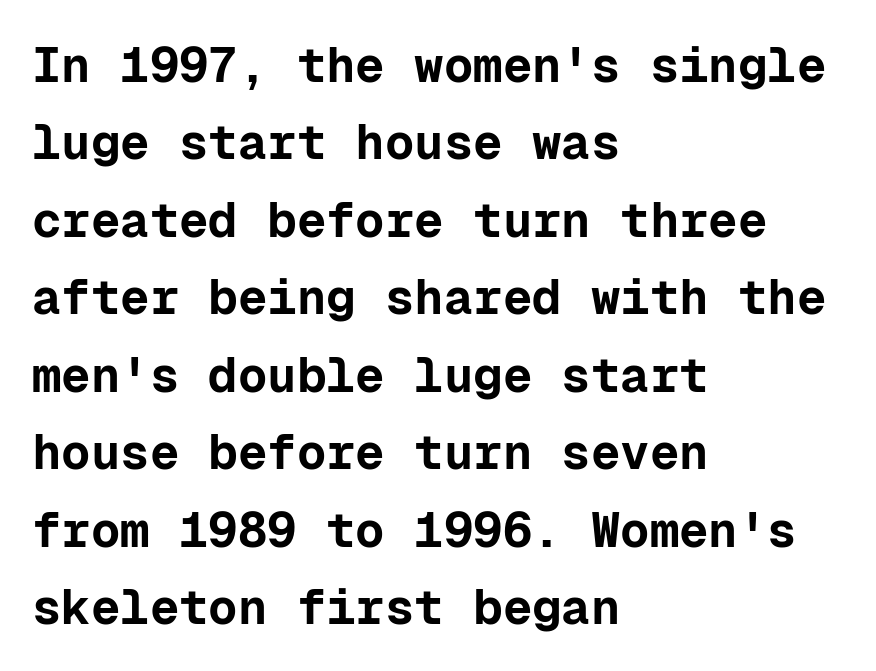
Do the letters lean? They stand straight. The setting favours the left margin, as ordinary paragraphs usually do. Clear beneath every line of the passage. Looks like terminal output: every glyph gets an equal slot. Does the leading feel generous? No, just average.
